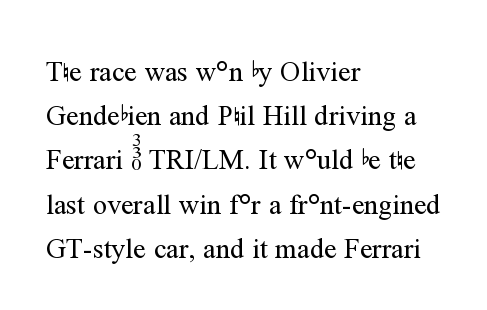
This is not heavy type; no bold has been used. Baseline-to-baseline distance is the conventional proportion of letter height. No italicization has been applied; the sample stays upright. Spacing verdict: proportional, widths tailored to each character.
